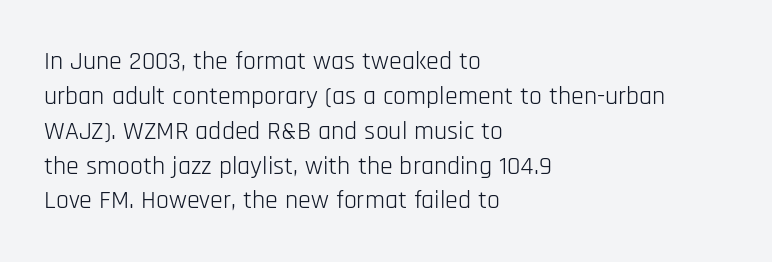
The image shows 26 px text type, upright; set left-aligned, normal line spacing (1.34x), normal letter spacing, not underlined.
